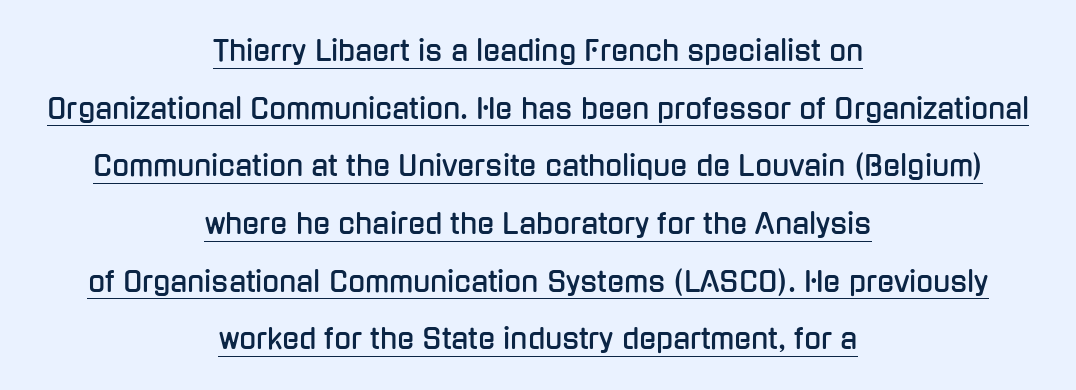
{"serif": "no", "italic": "no", "width": "condensed", "stroke_contrast": "low", "x_height": "medium", "monospaced": "no", "underline": "yes", "align": "center", "line_spacing": "loose", "line_spacing_ratio": 2.06, "letter_spacing": "normal", "letter_spacing_em": 0.0, "glyph_px": 28}
